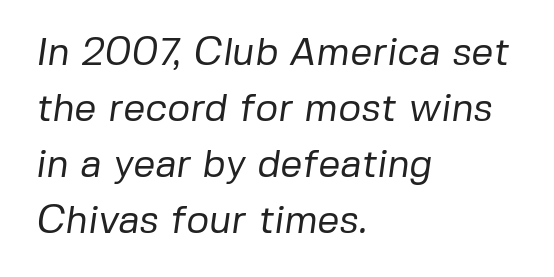
Q: Is the text bold? A: No.
Q: Is the typeface a serif or a sans-serif typeface? A: Sans-serif.
Q: Is the text underlined? A: No.
Q: How is the paragraph aligned? A: Left-aligned.
Q: Is the spacing between letters normal or unusually wide? A: Normal.
Q: Is the spacing between lines tight, normal or loose? A: Normal.
Q: Width (condensed, normal, or wide)? A: Normal.
Q: Stroke contrast? A: Low.
Q: x-height? A: Medium.
Q: Monospaced? A: No.
